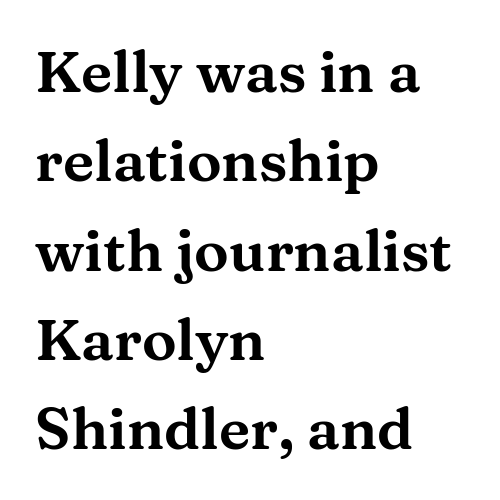
Compared with a centered layout, this one pins lines to the left instead. Words float on clear page, feet unadorned. Quick note: not italic, upright. Is there much room between lines? A standard amount, neither cramped nor airy.
